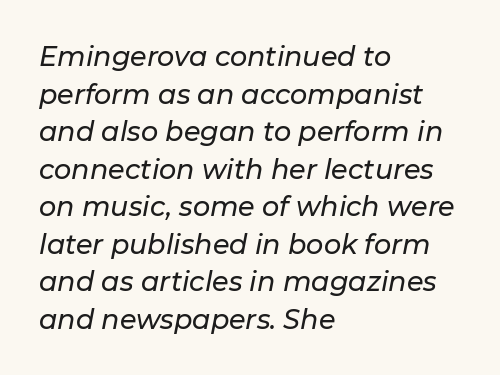
The image shows 27 px text type, italic (leaning right); set left-aligned, normal line spacing (1.39x), normal letter spacing, not underlined.
